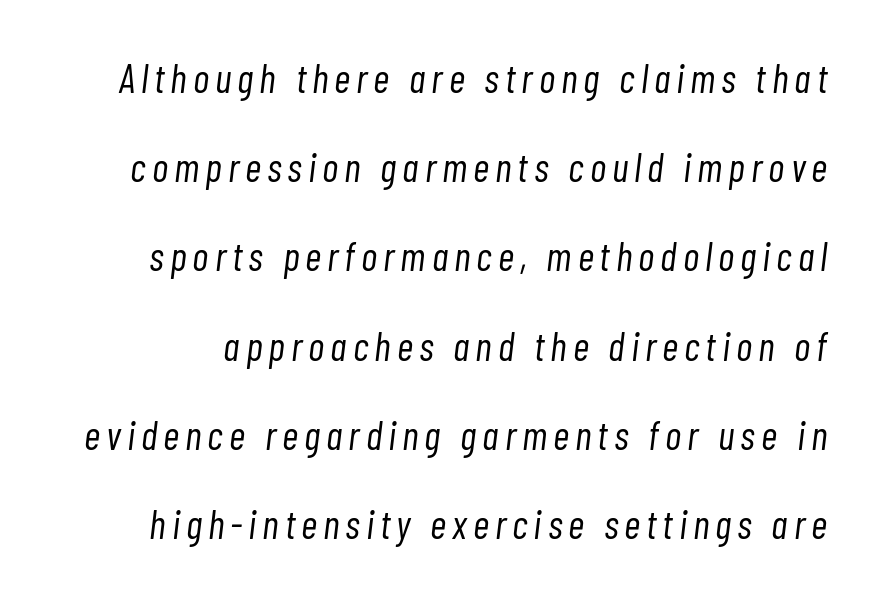
The image shows 40 px light, condensed type, italic (leaning right); set loose line spacing (2.23x), not underlined; low stroke contrast and a medium x-height.
